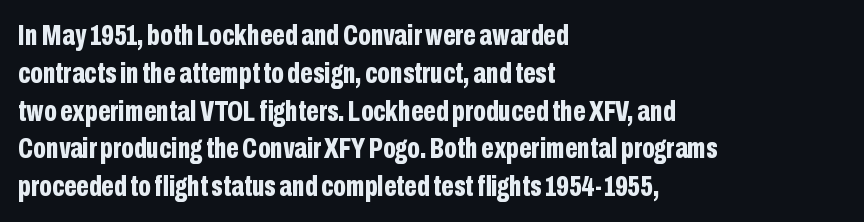
The image shows 30 px bold, condensed sans-serif type, upright; set left-aligned, normal line spacing (1.26x), normal letter spacing, not underlined; low stroke contrast and a medium x-height.
